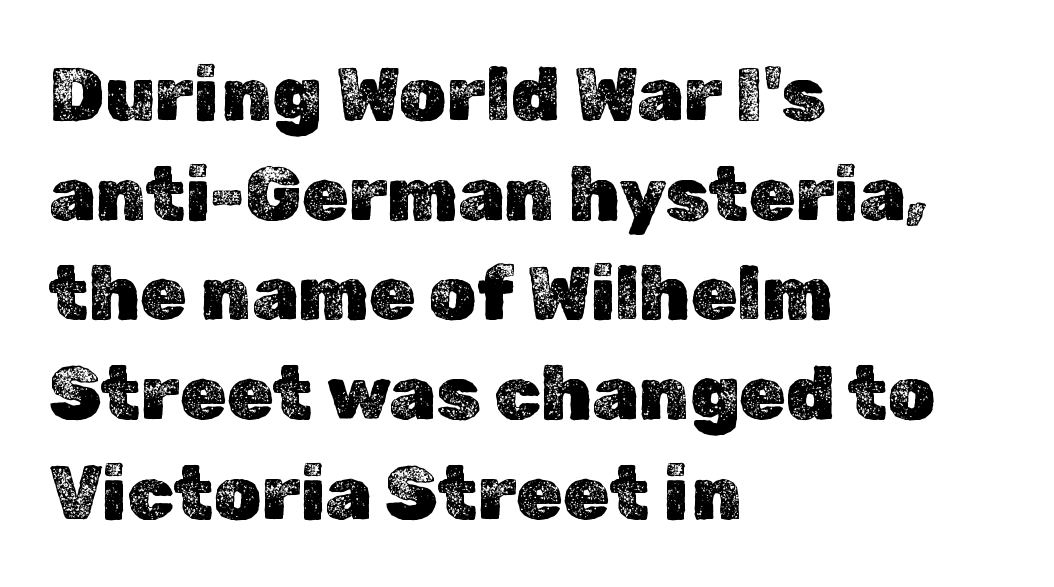
{"italic": "no", "width": "normal", "x_height": "medium", "monospaced": "no", "underline": "no", "align": "left", "line_spacing": "normal", "line_spacing_ratio": 1.33, "letter_spacing": "normal", "letter_spacing_em": 0.0, "glyph_px": 75}
